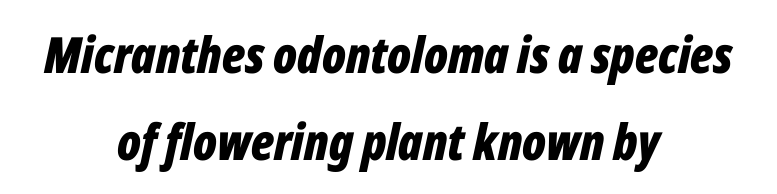
{"italic": "yes", "lean": "right", "slant_degrees": 12, "bold": "yes", "weight": "bold", "width": "condensed", "stroke_contrast": "low", "x_height": "medium", "monospaced": "no", "underline": "no", "align": "center", "line_spacing_ratio": 1.74, "letter_spacing": "normal", "letter_spacing_em": 0.0, "glyph_px": 50}
